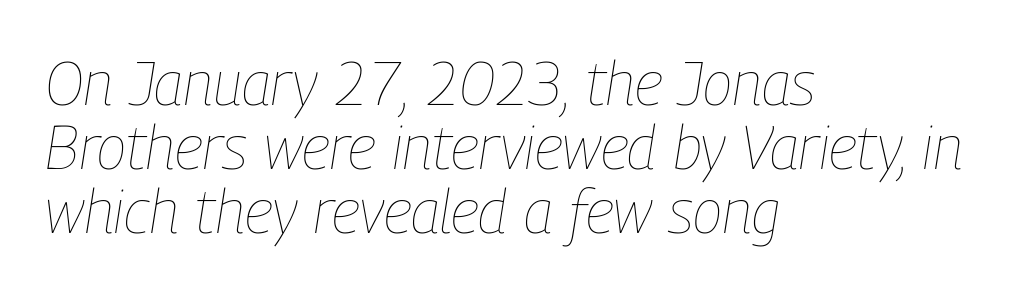
Summary of weight: not heavy and not bold. The horizontal fit of the characters is conventional and even. You can tell it's italic because the verticals aren't actually vertical. Is the block centered? No — it sits flush against the left margin. Compared with typical paragraphs, the rows here are closer together.
